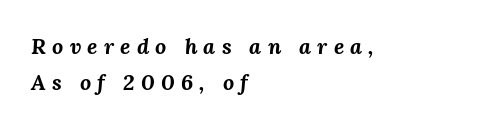
{"italic": "yes", "lean": "right", "slant_degrees": 3, "bold": "yes", "underline": "no", "align": "left", "line_spacing": "normal", "line_spacing_ratio": 1.65, "letter_spacing": "wide", "letter_spacing_em": 0.28, "glyph_px": 22}
